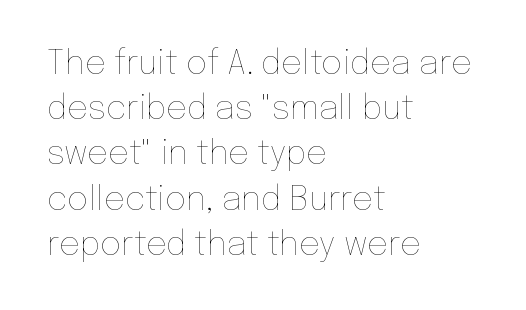
{"italic": "no", "bold": "no", "weight": "thin", "width": "normal", "stroke_contrast": "low", "x_height": "medium", "monospaced": "no", "underline": "no", "align": "left", "line_spacing": "normal", "line_spacing_ratio": 1.37, "letter_spacing": "normal", "letter_spacing_em": 0.0, "glyph_px": 33}
